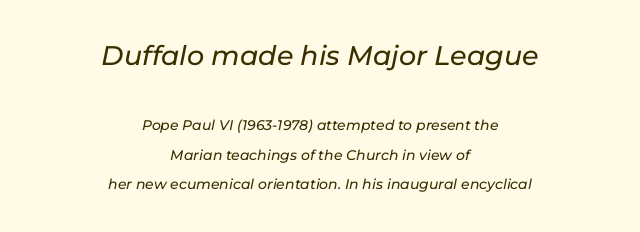
Q: Is the text italic (slanted)? A: Yes, it leans right by about 11 degrees.
Q: Is the text underlined? A: No.
Q: How is the paragraph aligned? A: Centered.
Q: Is the spacing between letters normal or unusually wide? A: Normal.
Q: Is the spacing between lines tight, normal or loose? A: Loose.
Q: Which block of text is set in a larger size, the first (top) or the second (bottom)? A: The first (top) one.
